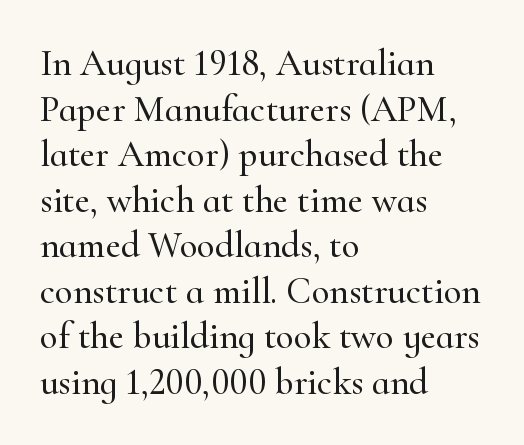
Q: Is the text italic (slanted)? A: No, it is upright.
Q: Is the typeface a serif or a sans-serif typeface? A: Serif.
Q: Is the text underlined? A: No.
Q: How is the paragraph aligned? A: Left-aligned.
Q: Is the spacing between letters normal or unusually wide? A: Normal.
Q: Width (condensed, normal, or wide)? A: Normal.
Q: Stroke contrast? A: High.
Q: x-height? A: Small.
Q: Monospaced? A: No.
